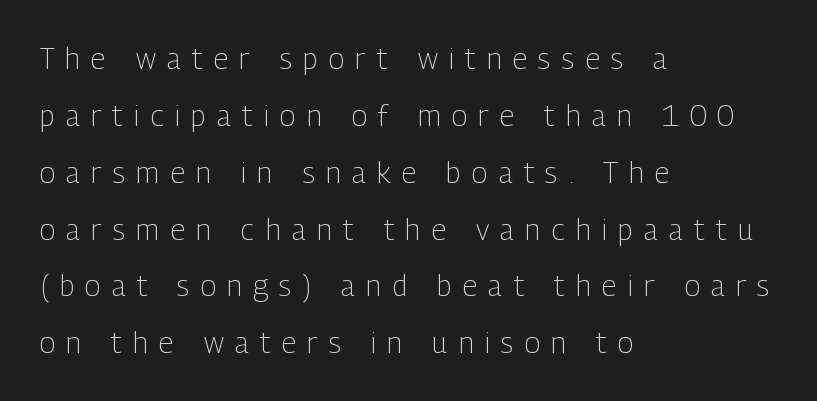
If you measured baseline to baseline, you'd find a long distance. These lines are set flush left with a ragged right edge. The glyphs are unaccompanied by any horizontal stroke below them. Quick note: not italic, upright.
